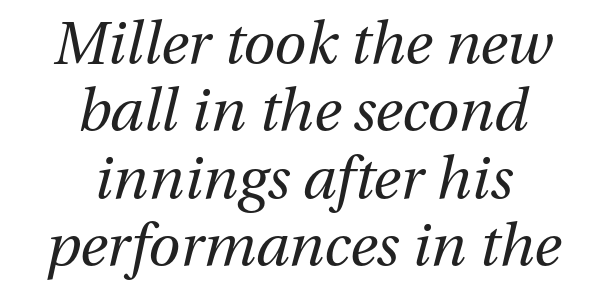
The image shows 58 px regular-weight type, italic (leaning right); set centered, line spacing 1.16x, normal letter spacing, not underlined; medium stroke contrast and a medium x-height.
